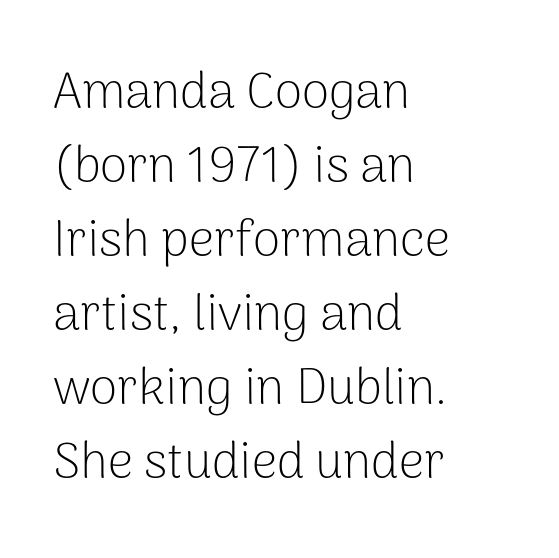
Q: Is the text bold? A: No.
Q: Is the text italic (slanted)? A: No, it is upright.
Q: Is the typeface a serif or a sans-serif typeface? A: Sans-serif.
Q: Is the text underlined? A: No.
Q: How is the paragraph aligned? A: Left-aligned.
Q: Is the spacing between letters normal or unusually wide? A: Normal.
Q: Is the spacing between lines tight, normal or loose? A: Normal.
Q: Width (condensed, normal, or wide)? A: Normal.
Q: Stroke contrast? A: Low.
Q: x-height? A: Medium.
Q: Monospaced? A: No.
